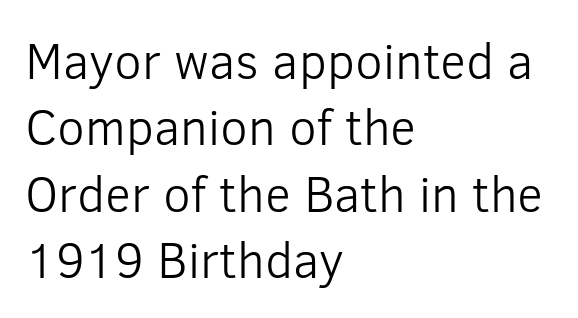
The image shows 50 px light sans-serif type, upright; set left-aligned, normal line spacing (1.33x), normal letter spacing, not underlined; low stroke contrast and a medium x-height.
